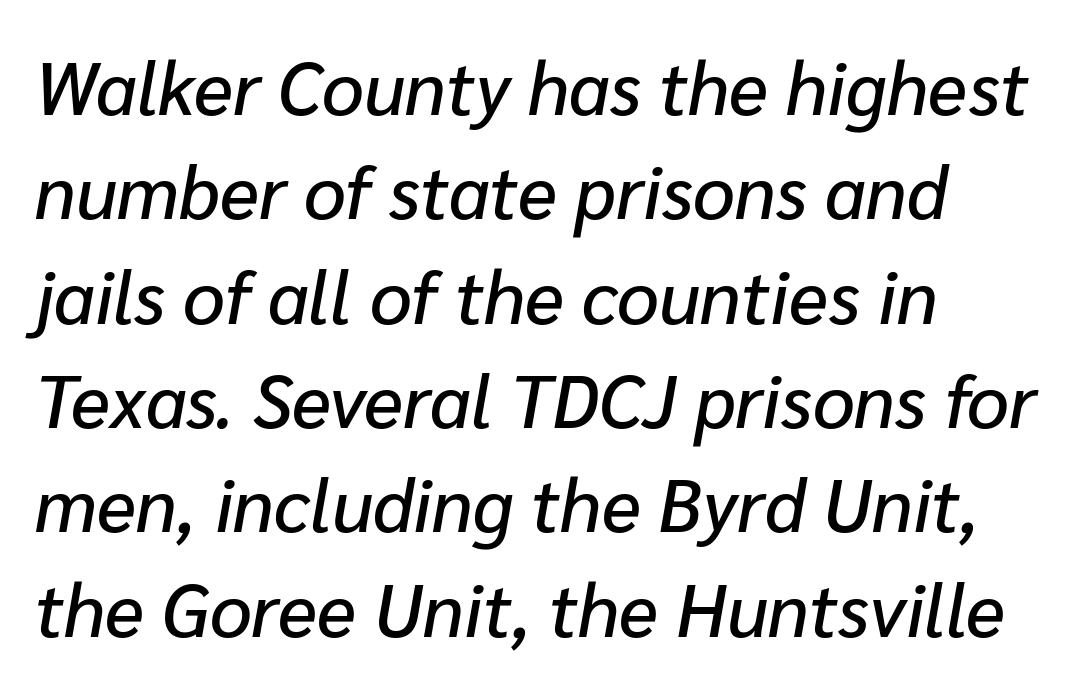
Q: Is the text italic (slanted)? A: Yes, it leans right by about 10 degrees.
Q: Is the text underlined? A: No.
Q: How is the paragraph aligned? A: Left-aligned.
Q: Is the spacing between letters normal or unusually wide? A: Normal.
Q: Is the spacing between lines tight, normal or loose? A: Normal.
Q: Width (condensed, normal, or wide)? A: Normal.
Q: Stroke contrast? A: Low.
Q: x-height? A: Medium.
Q: Monospaced? A: No.
